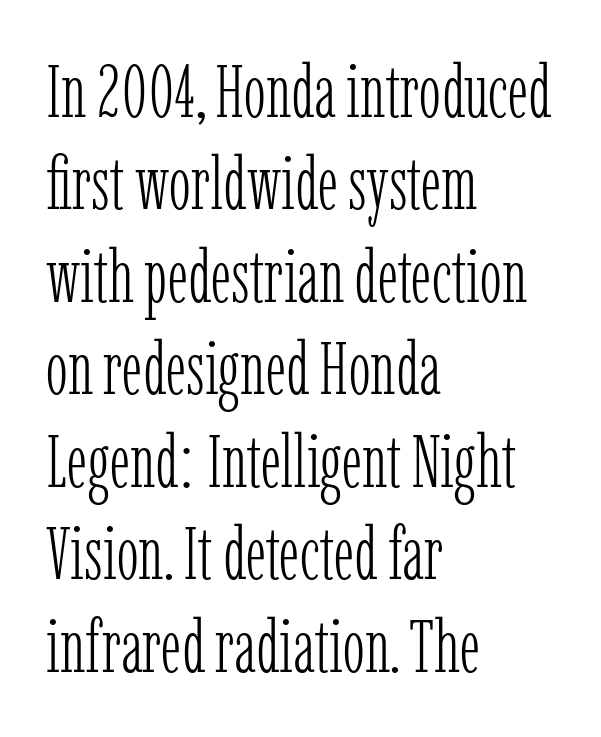
The image shows 74 px light, condensed serif type, upright; set left-aligned, normal line spacing (1.25x), normal letter spacing, not underlined; low stroke contrast and a medium x-height.
